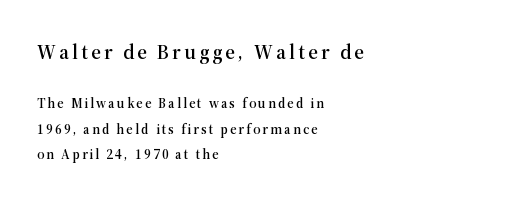
Q: Is the text italic (slanted)? A: No, it is upright.
Q: Is the text underlined? A: No.
Q: How is the paragraph aligned? A: Left-aligned.
Q: Which block of text is set in a larger size, the first (top) or the second (bottom)? A: The first (top) one.
